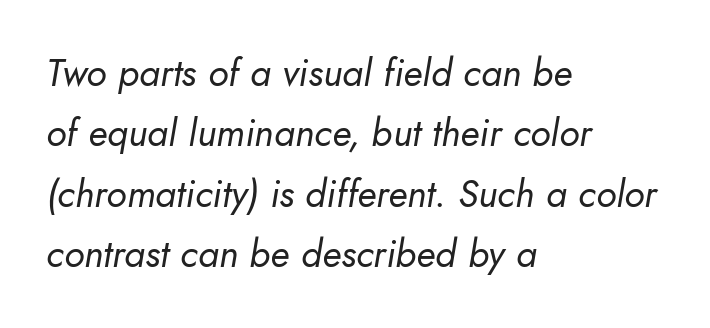
Q: Is the text bold? A: No.
Q: Is the text italic (slanted)? A: Yes, it leans right by about 10 degrees.
Q: Is the text underlined? A: No.
Q: How is the paragraph aligned? A: Left-aligned.
Q: Is the spacing between letters normal or unusually wide? A: Normal.
Q: Is the spacing between lines tight, normal or loose? A: Normal.
Q: Width (condensed, normal, or wide)? A: Normal.
Q: Stroke contrast? A: Low.
Q: x-height? A: Small.
Q: Monospaced? A: No.
